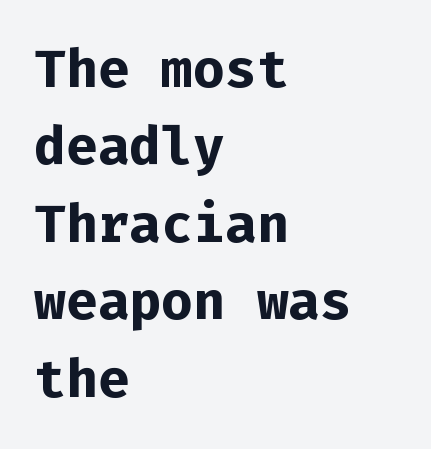
{"serif": "no", "italic": "no", "bold": "yes", "weight": "bold", "width": "normal", "stroke_contrast": "low", "x_height": "medium", "monospaced": "yes", "underline": "no", "align": "left", "line_spacing": "normal", "line_spacing_ratio": 1.46, "letter_spacing": "normal", "letter_spacing_em": 0.0, "glyph_px": 53}
